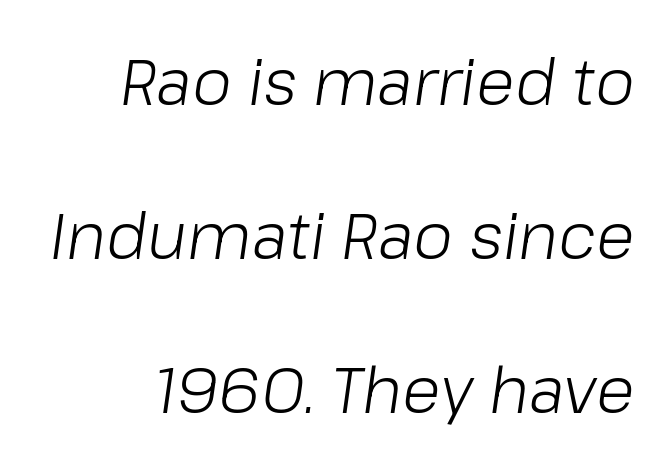
The image shows 64 px light type, italic (leaning right); set loose line spacing (2.41x), normal letter spacing, not underlined; low stroke contrast and a medium x-height.
